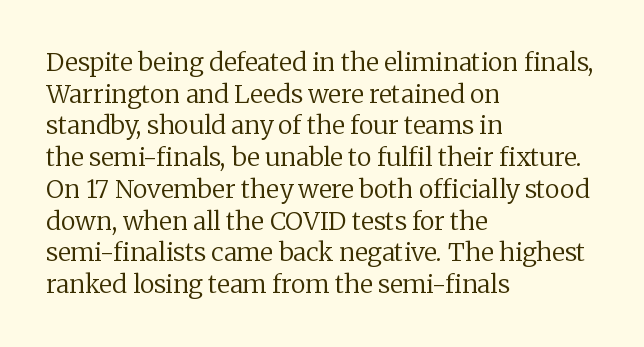
The characters are drawn with everyday or finer stroke widths. The string is rendered with underlining switched off. Leading matches the norm, producing a regular column. This sample uses plain, unmodified letter spacing.
